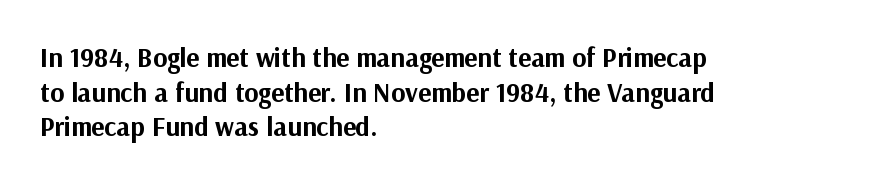
Compared with typical body copy, the letter spacing here is the same. The setting favours the left margin, as ordinary paragraphs usually do. Heft: maximum for text — a bold. Beneath every word, the page is bare. Successive baselines arrive at the customary interval. These lines were composed using upright roman letters.
